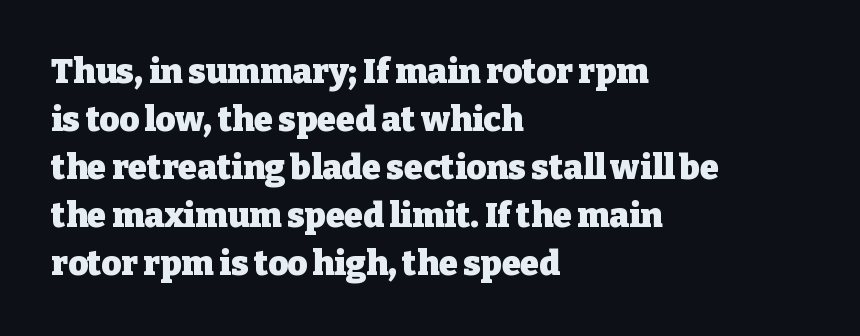
This is heavy type, rendered in bold. Small tapered or slab feet sit at the stroke ends, so this counts as serif. The foot of each line stays bare and open. Tracking value appears to be zero — textbook default spacing.
